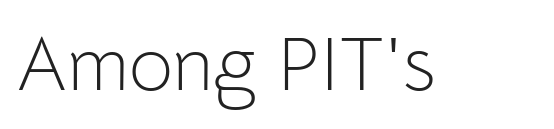
Nothing sits at the stroke ends, so this counts as sans-serif. It's the straight-up-and-down kind of type. Words appear dense and cohesive because spacing is normal. Letters rest on an invisible, unmarked baseline. The letters advance in unequal steps, a hallmark of proportional type. Caption: face not bold, strokes unweighted.
